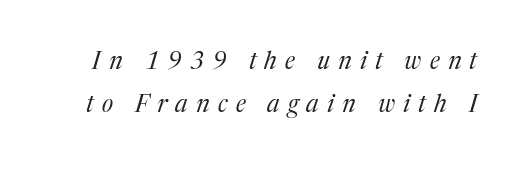
The image shows 24 px text type, italic (leaning right); set line spacing 1.81x, unusually wide letter spacing (+0.34 em), not underlined.
